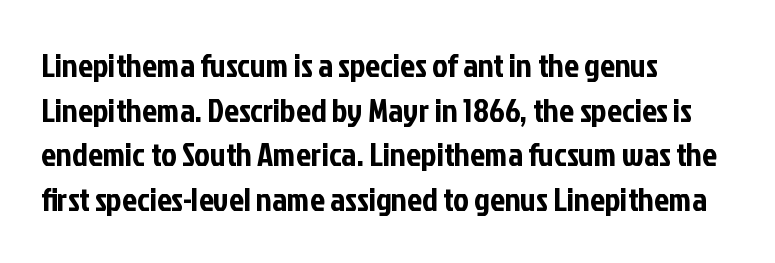
A clean baseline with only descenders dipping below it. The rag falls on the right side of this text block. Letter spacing: default. Think of a printed novel: that variable character pitch is what you see here.
